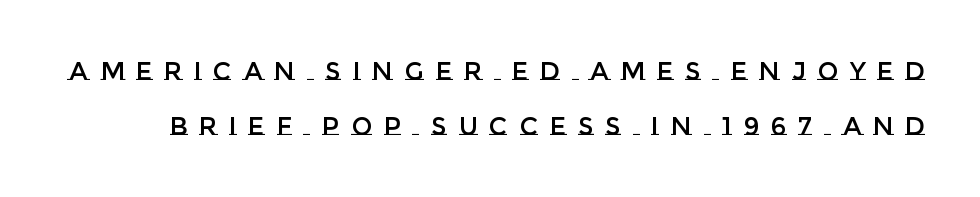
{"italic": "no", "underline": "no", "line_spacing": "loose", "line_spacing_ratio": 2.2, "letter_spacing": "wide", "letter_spacing_em": 0.47, "glyph_px": 25}
